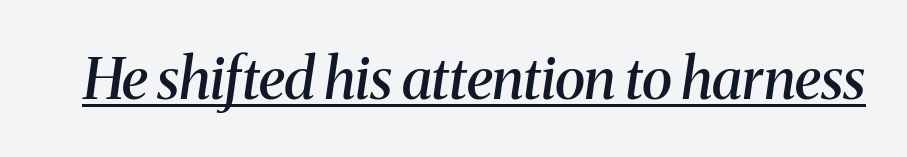
{"serif": "yes", "italic": "yes", "lean": "right", "slant_degrees": 8, "bold": "semi", "weight": "semibold", "width": "normal", "stroke_contrast": "medium", "x_height": "medium", "monospaced": "no", "underline": "yes", "letter_spacing": "normal", "letter_spacing_em": 0.0, "glyph_px": 57}
